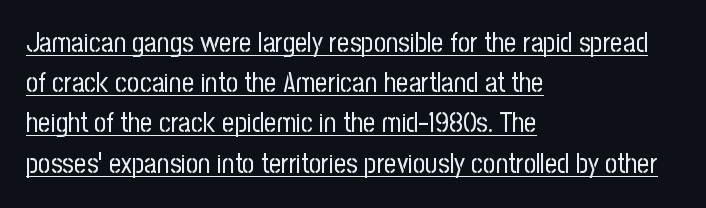
Q: Is the text bold? A: No.
Q: Is the text italic (slanted)? A: No, it is upright.
Q: Is the text underlined? A: Yes.
Q: How is the paragraph aligned? A: Left-aligned.
Q: Is the spacing between letters normal or unusually wide? A: Normal.
Q: Is the spacing between lines tight, normal or loose? A: Normal.
